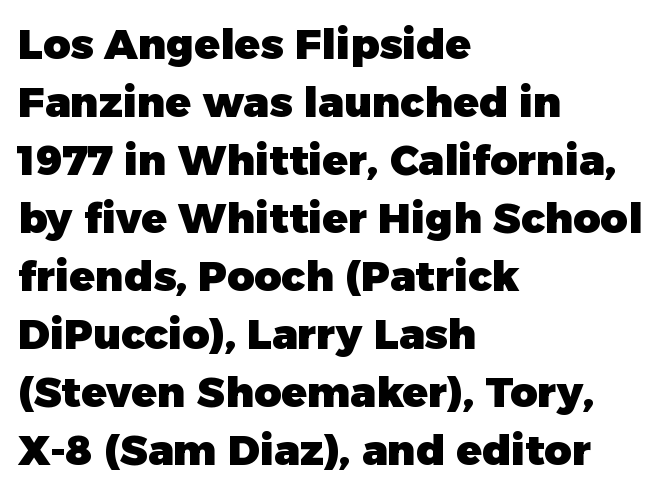
The letters advance in unequal steps, a hallmark of proportional type. Emphasis by weight is at full strength: bold. Characters remain perfectly vertical along every line. Line beginnings align vertically; line endings do not.
